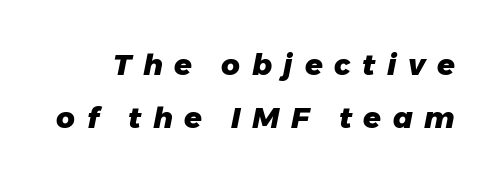
Q: Is the text bold? A: Yes.
Q: Is the text italic (slanted)? A: Yes, it leans right by about 11 degrees.
Q: Is the text underlined? A: No.
Q: Is the spacing between letters normal or unusually wide? A: Unusually wide.
Q: Width (condensed, normal, or wide)? A: Normal.
Q: Stroke contrast? A: Low.
Q: x-height? A: Medium.
Q: Monospaced? A: No.
